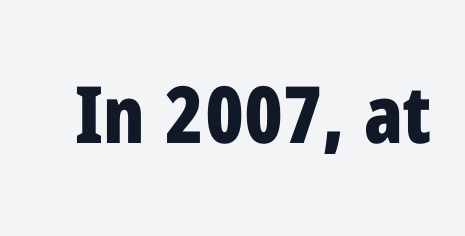
The image shows 79 px bold, condensed sans-serif type, upright; set normal letter spacing, not underlined; low stroke contrast and a medium x-height.
